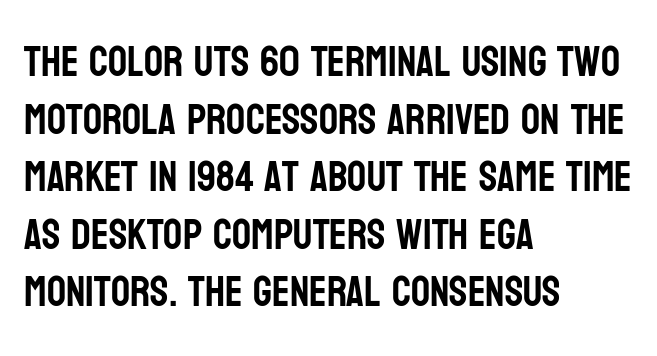
Varying glyph widths throughout — classic text-font behaviour. This rendering leaves character spacing at its baseline value. Does the type have serifs? No, each stem ends abruptly. The block of text has a typical density, with ordinary space between rows.
